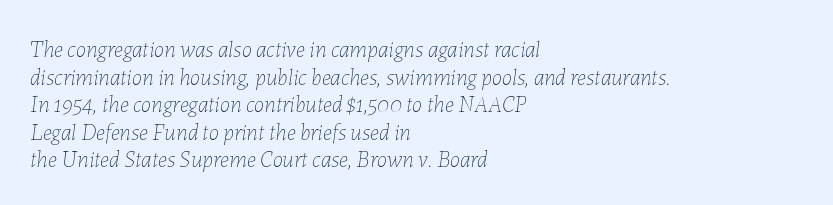
Q: Is the text bold? A: No.
Q: Is the text italic (slanted)? A: Yes, it leans right by about 7 degrees.
Q: Is the text underlined? A: No.
Q: How is the paragraph aligned? A: Left-aligned.
Q: Is the spacing between letters normal or unusually wide? A: Normal.
